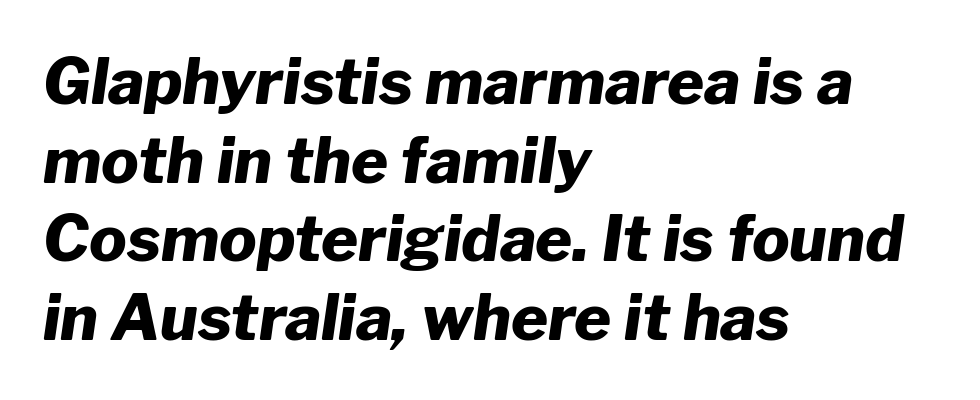
Q: Is the text bold? A: Yes.
Q: Is the text italic (slanted)? A: Yes, it leans right by about 8 degrees.
Q: Is the text underlined? A: No.
Q: How is the paragraph aligned? A: Left-aligned.
Q: Is the spacing between letters normal or unusually wide? A: Normal.
Q: Is the spacing between lines tight, normal or loose? A: Normal.
Q: Width (condensed, normal, or wide)? A: Normal.
Q: Stroke contrast? A: Low.
Q: x-height? A: Medium.
Q: Monospaced? A: No.
